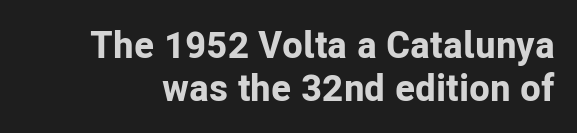
How heavy is the stroke? Heavy — this is a bold. The rendering uses natural spacing where letterforms have individual widths. Look at the bottom of the vertical strokes: they stop flat, with no serifs. The rendering uses a small line-height, squeezing the rows. Characters follow at the spacing the type designer built in. Just letters on the line, the space beneath them empty.
